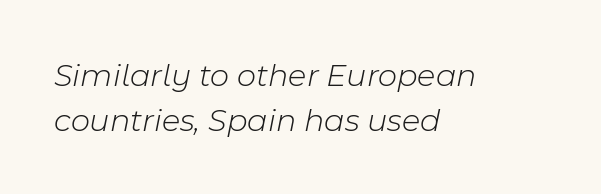
Q: Is the text bold? A: No.
Q: Is the text italic (slanted)? A: Yes, it leans right by about 11 degrees.
Q: Is the text underlined? A: No.
Q: How is the paragraph aligned? A: Left-aligned.
Q: Is the spacing between letters normal or unusually wide? A: Normal.
Q: Is the spacing between lines tight, normal or loose? A: Normal.
Q: Width (condensed, normal, or wide)? A: Normal.
Q: Stroke contrast? A: Low.
Q: x-height? A: Medium.
Q: Monospaced? A: No.
